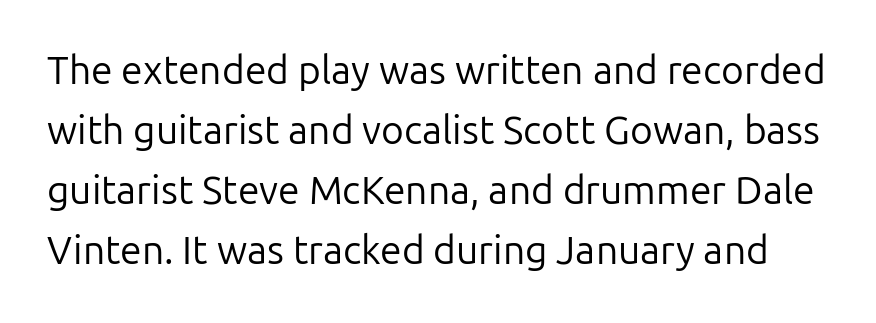
The image shows 39 px regular-weight sans-serif type, upright; set normal line spacing (1.54x), normal letter spacing, not underlined; low stroke contrast and a medium x-height.
